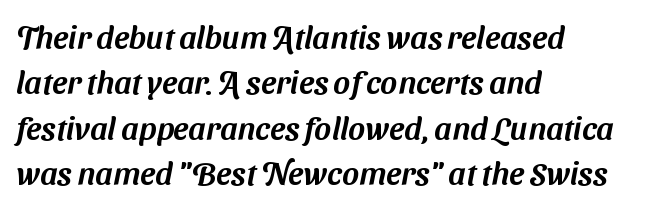
The image shows 32 px sans-serif type; set left-aligned, normal line spacing (1.42x), normal letter spacing, not underlined; medium stroke contrast and a medium x-height.
